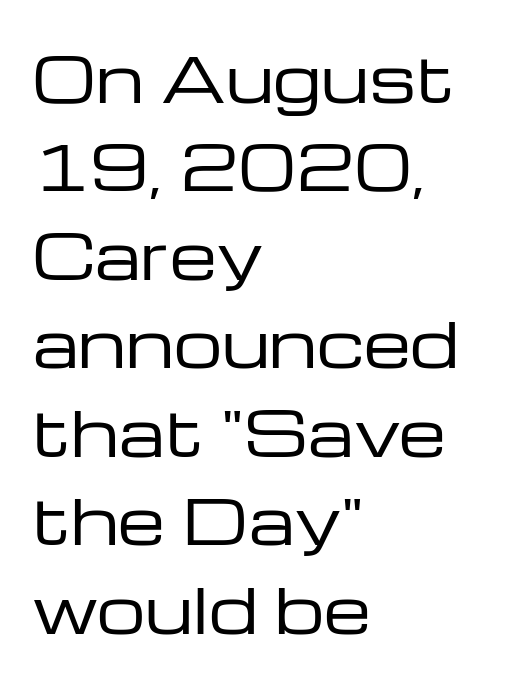
The image shows 61 px regular-weight, wide sans-serif type, upright; set left-aligned, normal line spacing (1.45x), normal letter spacing, not underlined; low stroke contrast and a medium x-height.
